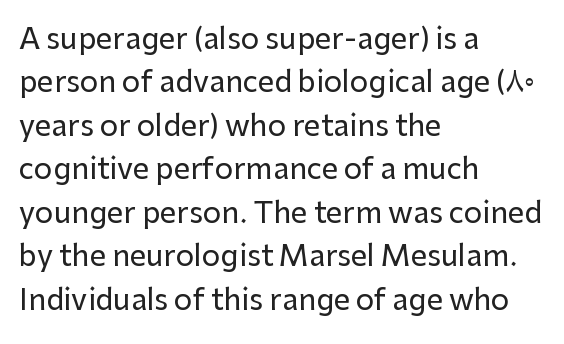
Successive baselines arrive at the customary interval. Characters follow at the spacing the type designer built in. The space directly below the letters is spotless. I'd call this a sans setting — the letters go barefoot. Each line starts at the same left margin while the right side varies. Posture: straight, roman, zero tilt.
